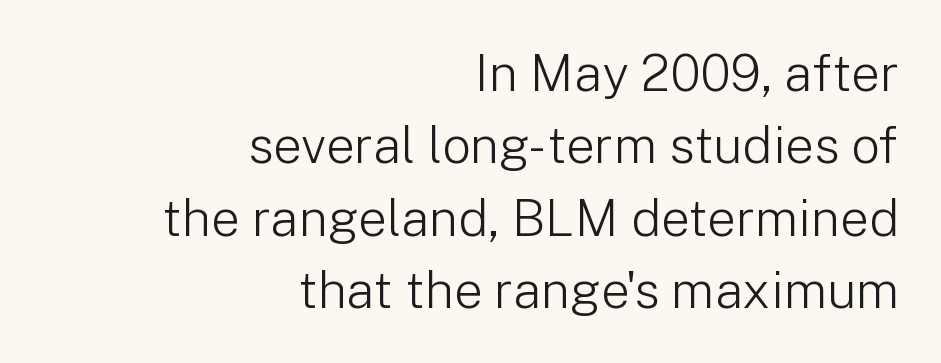
Q: Is the text bold? A: No.
Q: Is the text italic (slanted)? A: No, it is upright.
Q: Is the typeface a serif or a sans-serif typeface? A: Sans-serif.
Q: Is the text underlined? A: No.
Q: How is the paragraph aligned? A: Right-aligned.
Q: Is the spacing between letters normal or unusually wide? A: Normal.
Q: Is the spacing between lines tight, normal or loose? A: Normal.
Q: Width (condensed, normal, or wide)? A: Normal.
Q: Stroke contrast? A: Low.
Q: x-height? A: Medium.
Q: Monospaced? A: No.
